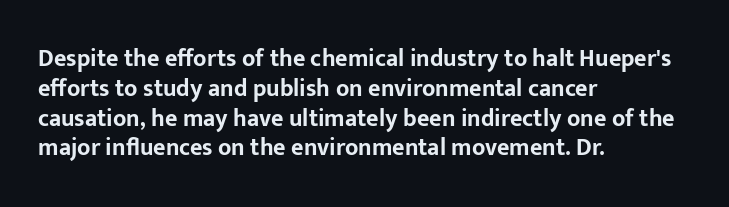
Q: Is the text bold? A: Yes.
Q: Is the text italic (slanted)? A: No, it is upright.
Q: Is the text underlined? A: No.
Q: How is the paragraph aligned? A: Left-aligned.
Q: Is the spacing between letters normal or unusually wide? A: Normal.
